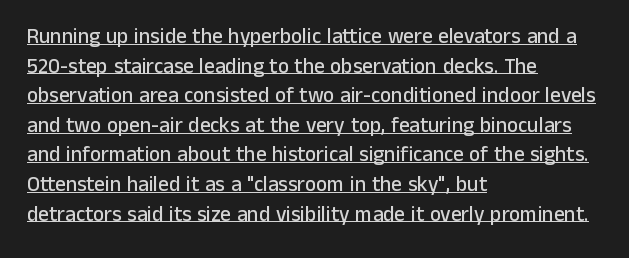
Left-aligned paragraph, ragged on the right. It's the straight-up-and-down kind of type. Does a line run under the words? Yes, clearly. Compared with typical body copy, the letter spacing here is the same.
